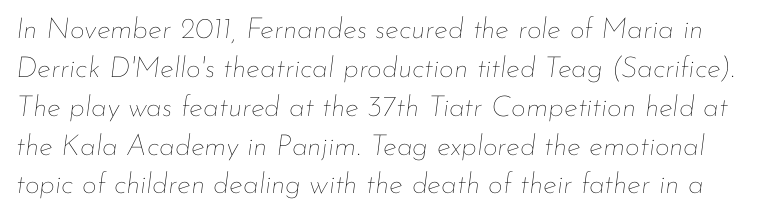
Q: Is the text bold? A: No.
Q: Is the text italic (slanted)? A: Yes, it leans right by about 7 degrees.
Q: Is the text underlined? A: No.
Q: Is the spacing between letters normal or unusually wide? A: Normal.
Q: Is the spacing between lines tight, normal or loose? A: Normal.
Q: Width (condensed, normal, or wide)? A: Normal.
Q: Stroke contrast? A: Low.
Q: x-height? A: Small.
Q: Monospaced? A: No.
